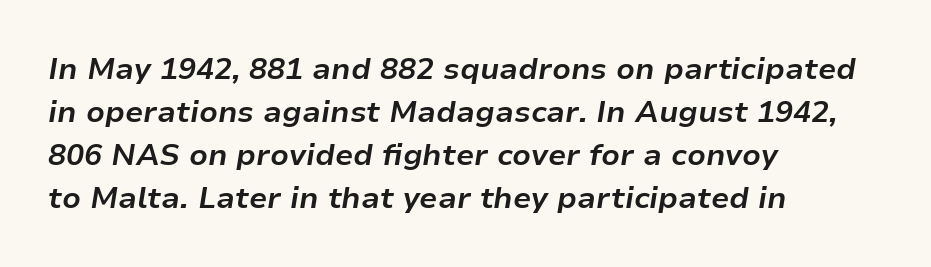
The image shows 30 px bold type, italic (leaning right); set left-aligned, normal line spacing (1.43x), normal letter spacing, not underlined; low stroke contrast and a medium x-height.
